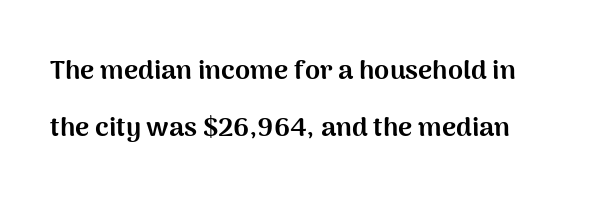
Default kerning and tracking; the words read as compact shapes. Rendered with straight, roman letterforms. Compared with an ordinary text face, these strokes are far heavier — a full bold. The string is rendered with underlining switched off. Airy leading.
